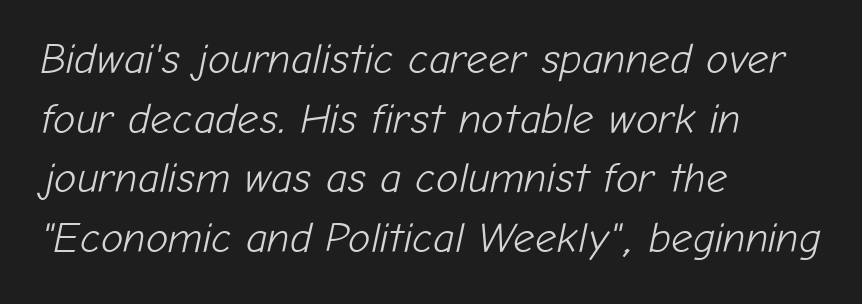
{"italic": "yes", "lean": "right", "slant_degrees": 12, "bold": "no", "weight": "light", "width": "normal", "stroke_contrast": "low", "x_height": "medium", "monospaced": "no", "underline": "no", "align": "left", "line_spacing": "normal", "line_spacing_ratio": 1.42, "letter_spacing": "normal", "letter_spacing_em": 0.0, "glyph_px": 42}
